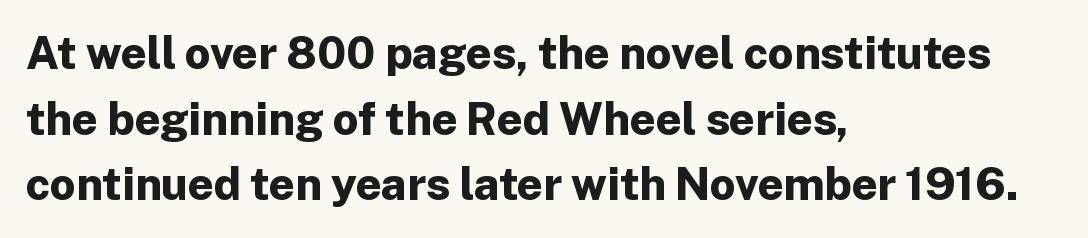
{"serif": "no", "italic": "no", "bold": "yes", "weight": "bold", "width": "normal", "stroke_contrast": "low", "x_height": "medium", "monospaced": "no", "underline": "no", "align": "left", "line_spacing": "normal", "line_spacing_ratio": 1.46, "letter_spacing": "normal", "letter_spacing_em": 0.0, "glyph_px": 45}
